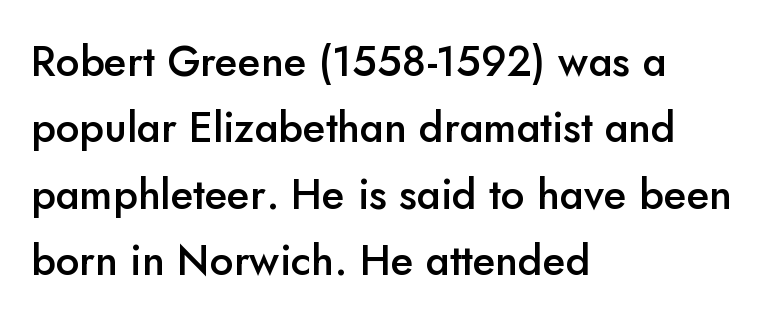
Q: Is the text bold? A: Semi-bold.
Q: Is the text italic (slanted)? A: No, it is upright.
Q: Is the typeface a serif or a sans-serif typeface? A: Sans-serif.
Q: Is the text underlined? A: No.
Q: How is the paragraph aligned? A: Left-aligned.
Q: Is the spacing between letters normal or unusually wide? A: Normal.
Q: Is the spacing between lines tight, normal or loose? A: Normal.
Q: Width (condensed, normal, or wide)? A: Normal.
Q: Stroke contrast? A: Low.
Q: x-height? A: Small.
Q: Monospaced? A: No.
